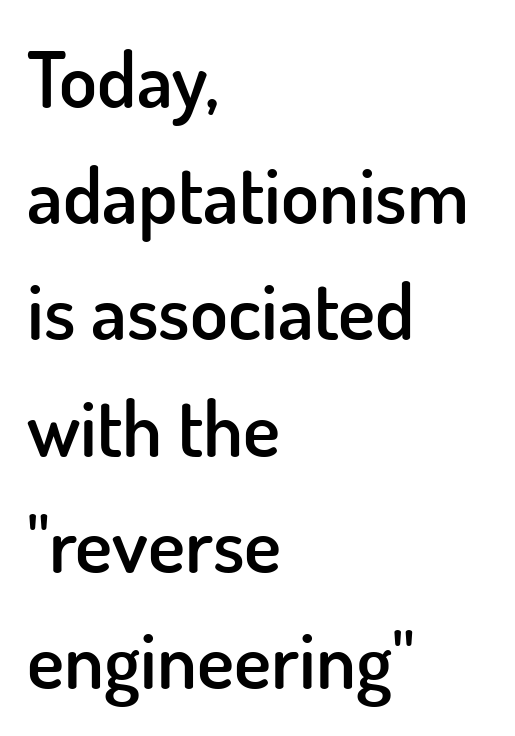
{"serif": "no", "italic": "no", "bold": "semi", "weight": "semibold", "width": "normal", "stroke_contrast": "low", "x_height": "small", "monospaced": "no", "underline": "no", "align": "left", "line_spacing": "normal", "line_spacing_ratio": 1.49, "letter_spacing": "normal", "letter_spacing_em": 0.0, "glyph_px": 78}
